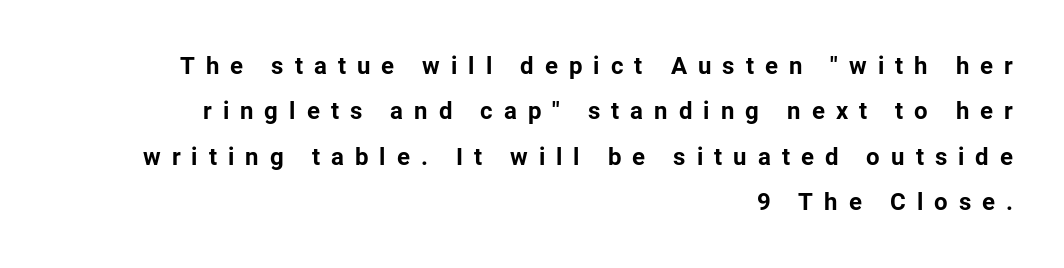
The image shows 24 px bold type, upright; set right-aligned, line spacing 1.89x, unusually wide letter spacing (+0.46 em), not underlined.
